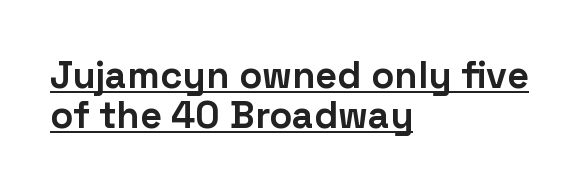
Q: Is the text bold? A: Yes.
Q: Is the text italic (slanted)? A: No, it is upright.
Q: Is the typeface a serif or a sans-serif typeface? A: Sans-serif.
Q: Is the text underlined? A: Yes.
Q: How is the paragraph aligned? A: Left-aligned.
Q: Is the spacing between letters normal or unusually wide? A: Normal.
Q: Is the spacing between lines tight, normal or loose? A: Tight.
Q: Width (condensed, normal, or wide)? A: Normal.
Q: Stroke contrast? A: Low.
Q: x-height? A: Medium.
Q: Monospaced? A: No.
